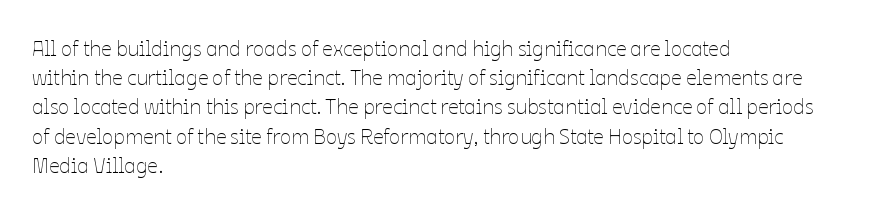
Tracking here is standard; glyphs follow each other at the usual distance. Heft: none added — not bold. These lines are set flush left with a ragged right edge. The letters stand straight up with perfectly vertical stems. Has an underline been added? It has not.
